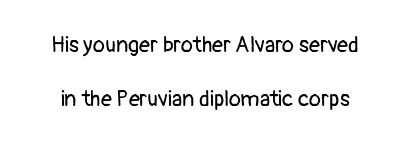
The image shows 22 px text type, upright; set loose line spacing (2.47x), normal letter spacing, not underlined.
